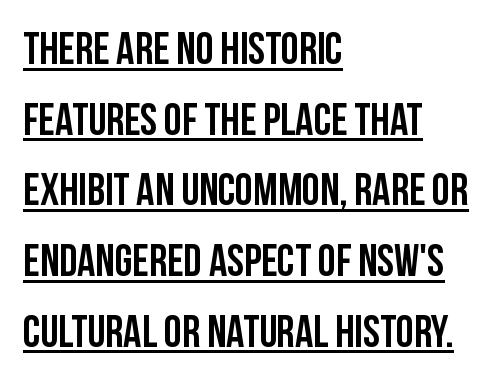
{"serif": "no", "italic": "no", "width": "condensed", "stroke_contrast": "low", "x_height": "large", "monospaced": "no", "underline": "yes", "align": "left", "line_spacing": "normal", "line_spacing_ratio": 1.57, "letter_spacing": "normal", "letter_spacing_em": 0.0, "glyph_px": 45}
